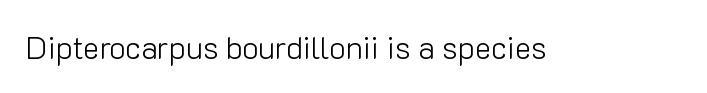
The passage shown is typeset with a sans-serif family. A roman cut, with each character standing at attention. The strip under each line holds only bare page. Caption: face not bold, strokes unweighted.
